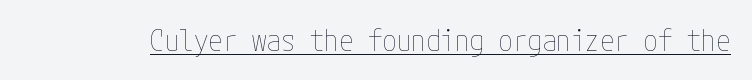
Q: Is the text bold? A: No.
Q: Is the text italic (slanted)? A: No, it is upright.
Q: Is the text underlined? A: Yes.
Q: Is the spacing between letters normal or unusually wide? A: Normal.
Q: Width (condensed, normal, or wide)? A: Condensed.
Q: Stroke contrast? A: Low.
Q: x-height? A: Medium.
